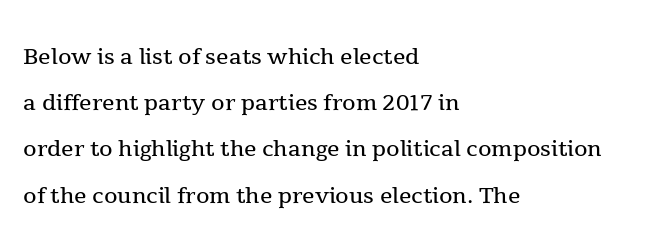
These lines are rendered in a variable-pitch font. Each word holds together tightly as a unit, with standard inter-letter gaps. Where is the straight margin? On the left. In terms of letterform style, serifs are clearly present. Each stroke keeps to a modest, everyday thickness or less.
